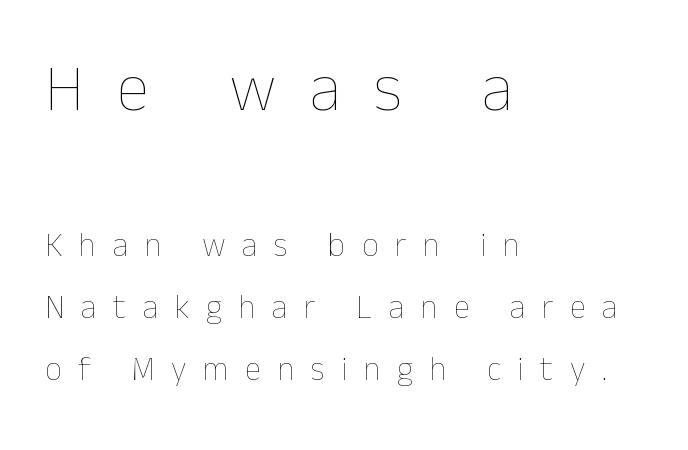
Q: Is the text bold? A: No.
Q: Is the text italic (slanted)? A: No, it is upright.
Q: Is the text underlined? A: No.
Q: How is the paragraph aligned? A: Left-aligned.
Q: Is the spacing between letters normal or unusually wide? A: Unusually wide.
Q: Which block of text is set in a larger size, the first (top) or the second (bottom)? A: The first (top) one.
Q: Width (condensed, normal, or wide)? A: Normal.
Q: Stroke contrast? A: Low.
Q: x-height? A: Medium.
Q: Monospaced? A: No.
